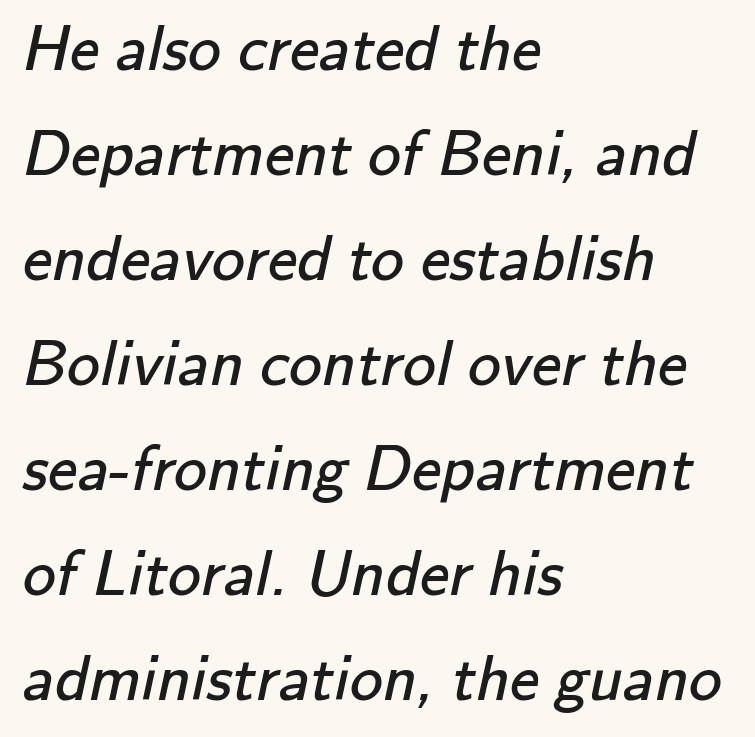
Does the leading feel generous? No, just average. The rendering keeps characters at their native spacing. Stem width sits at or under what a default text font uses. Unlike a traditional serif, this face leaves its strokes unadorned. The compositor pushed each line to the left boundary. Descenders hang freely into open space.
